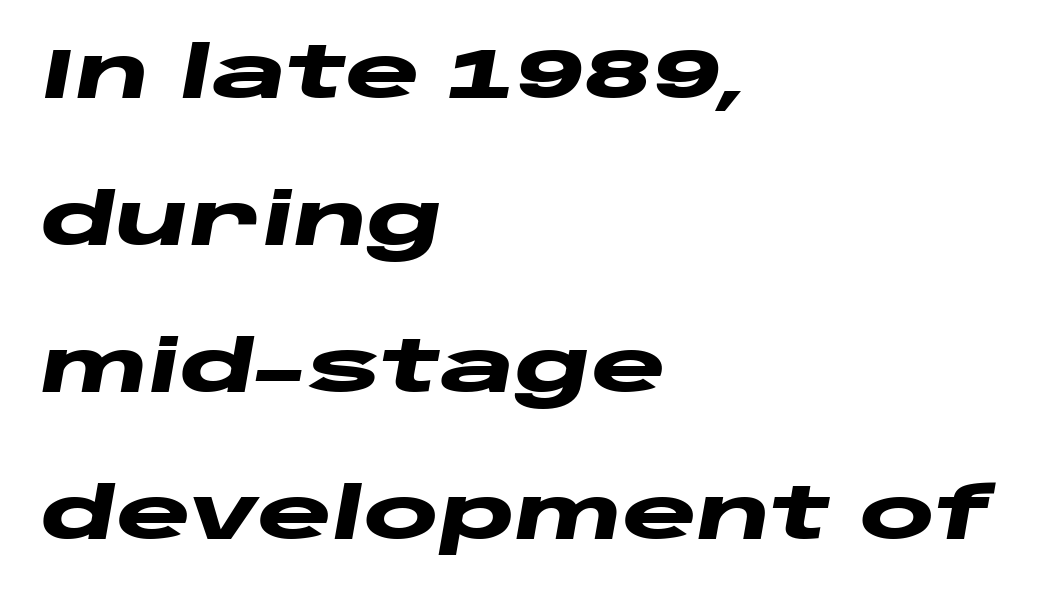
Q: Is the text bold? A: Yes.
Q: Is the text italic (slanted)? A: Yes, it leans right by about 10 degrees.
Q: Is the text underlined? A: No.
Q: How is the paragraph aligned? A: Left-aligned.
Q: Is the spacing between letters normal or unusually wide? A: Normal.
Q: Is the spacing between lines tight, normal or loose? A: Loose.
Q: Width (condensed, normal, or wide)? A: Wide.
Q: Stroke contrast? A: Low.
Q: x-height? A: Large.
Q: Monospaced? A: No.
